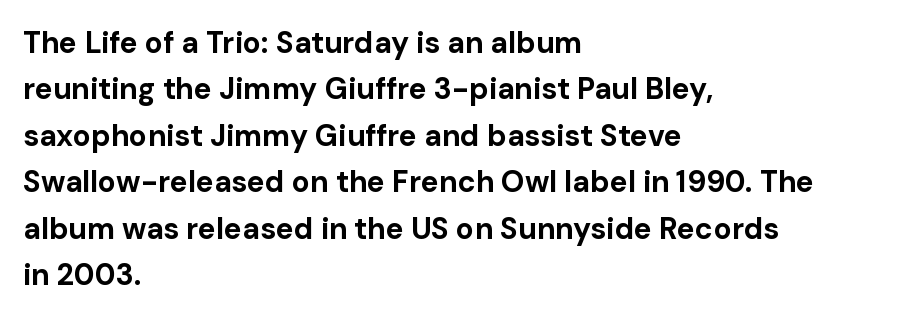
The image shows 30 px bold sans-serif type, upright; set left-aligned, normal line spacing (1.55x), normal letter spacing, not underlined; low stroke contrast and a medium x-height.
